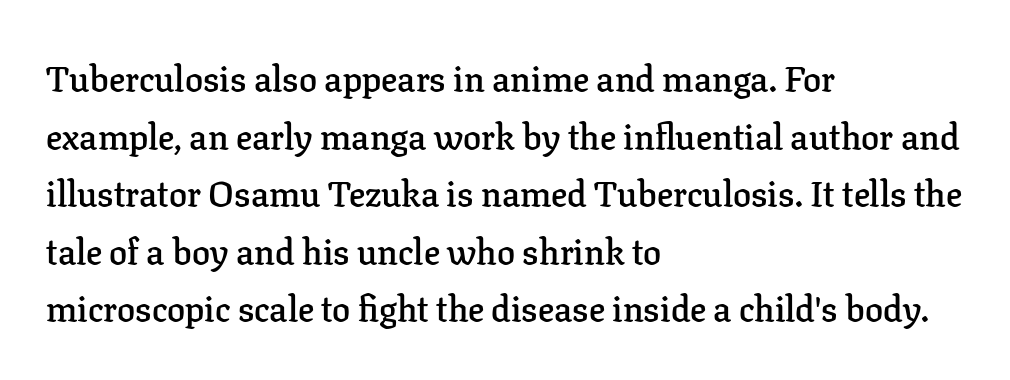
Q: Is the text bold? A: Semi-bold.
Q: Is the text italic (slanted)? A: No, it is upright.
Q: Is the typeface a serif or a sans-serif typeface? A: Serif.
Q: Is the text underlined? A: No.
Q: How is the paragraph aligned? A: Left-aligned.
Q: Is the spacing between letters normal or unusually wide? A: Normal.
Q: Is the spacing between lines tight, normal or loose? A: Normal.
Q: Width (condensed, normal, or wide)? A: Normal.
Q: Stroke contrast? A: Low.
Q: x-height? A: Medium.
Q: Monospaced? A: No.
